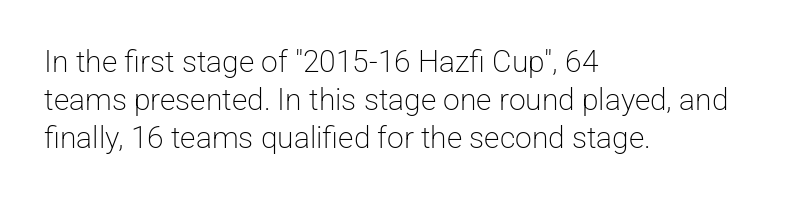
{"serif": "no", "italic": "no", "bold": "no", "weight": "light", "width": "normal", "stroke_contrast": "low", "x_height": "medium", "monospaced": "no", "underline": "no", "align": "left", "line_spacing": "normal", "line_spacing_ratio": 1.26, "letter_spacing": "normal", "letter_spacing_em": 0.0, "glyph_px": 30}
